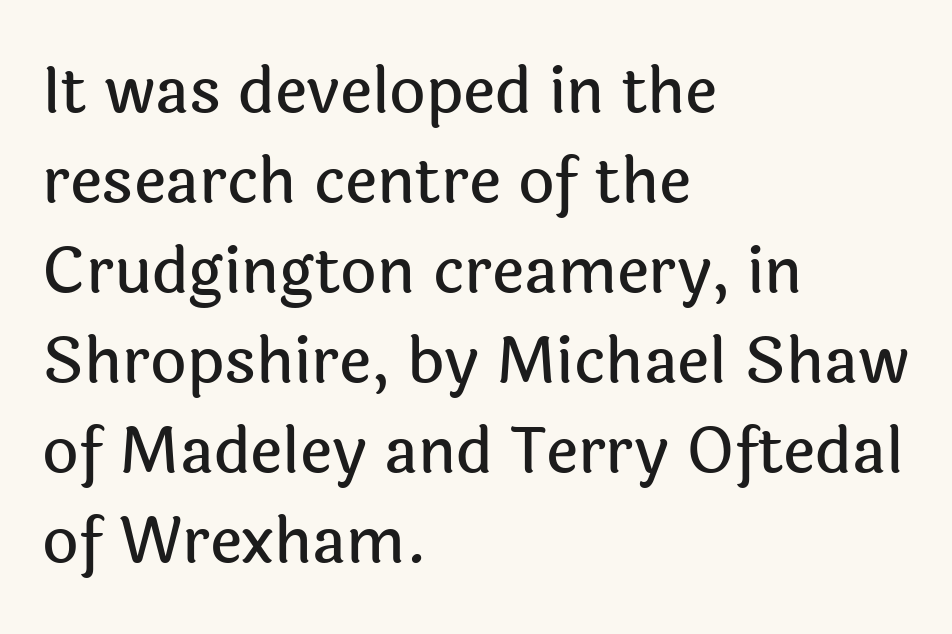
Q: Is the text italic (slanted)? A: No, it is upright.
Q: Is the typeface a serif or a sans-serif typeface? A: Sans-serif.
Q: Is the text underlined? A: No.
Q: How is the paragraph aligned? A: Left-aligned.
Q: Is the spacing between letters normal or unusually wide? A: Normal.
Q: Is the spacing between lines tight, normal or loose? A: Normal.
Q: Width (condensed, normal, or wide)? A: Normal.
Q: x-height? A: Medium.
Q: Monospaced? A: No.
